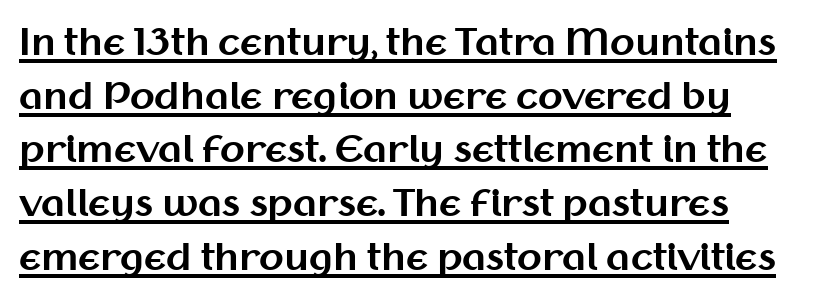
{"serif": "no", "italic": "no", "bold": "yes", "weight": "bold", "width": "normal", "stroke_contrast": "medium", "x_height": "medium", "monospaced": "no", "underline": "yes", "align": "left", "line_spacing": "normal", "line_spacing_ratio": 1.49, "letter_spacing": "normal", "letter_spacing_em": 0.0, "glyph_px": 36}
